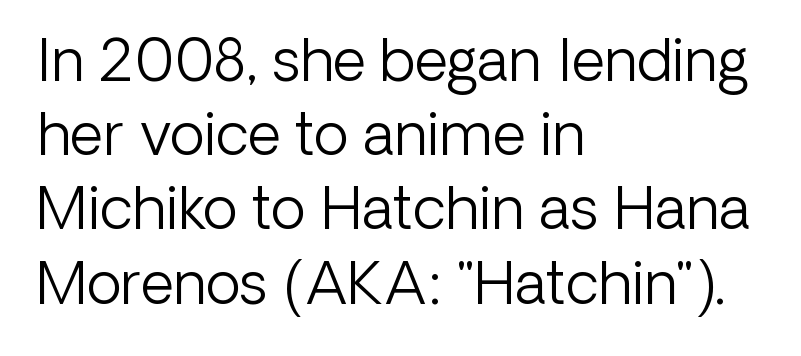
{"serif": "no", "italic": "no", "bold": "no", "weight": "light", "width": "normal", "stroke_contrast": "low", "x_height": "medium", "monospaced": "no", "underline": "no", "align": "left", "line_spacing": "normal", "line_spacing_ratio": 1.28, "letter_spacing": "normal", "letter_spacing_em": 0.0, "glyph_px": 58}
